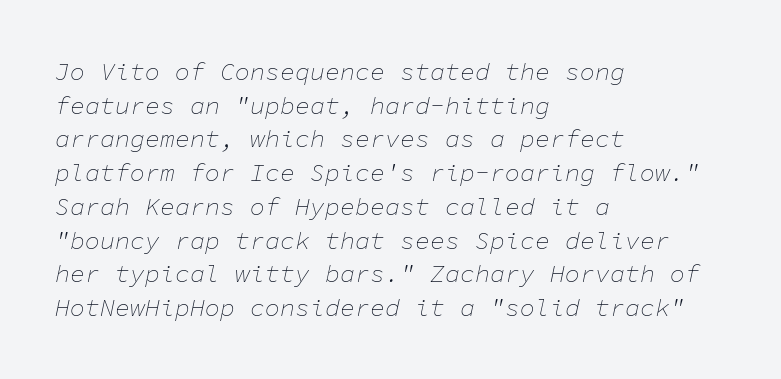
The image shows 25 px text type, italic (leaning right); set left-aligned, normal line spacing (1.35x), normal letter spacing, not underlined.
